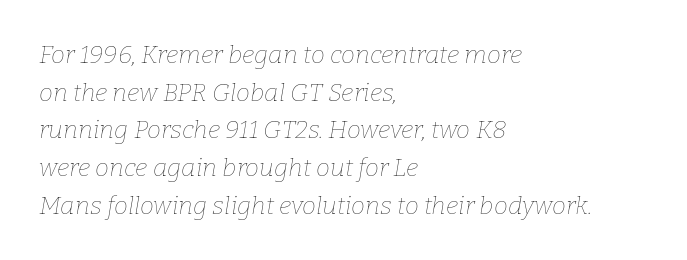
The image shows 25 px text type, italic (leaning right); set left-aligned, normal line spacing (1.51x), normal letter spacing, not underlined.
